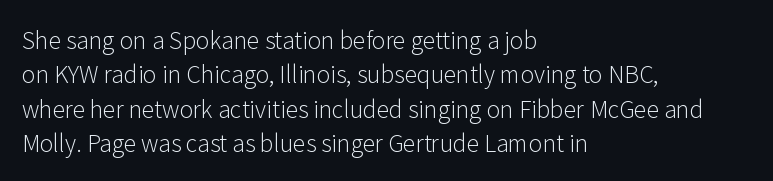
The vertical gap from one line to the next is medium. These lines were composed using upright roman letters. Horizontal alignment here is leftward, the default for most running prose. The gaps between neighbouring characters are ordinary and unremarkable. Weight: regular or lighter.
